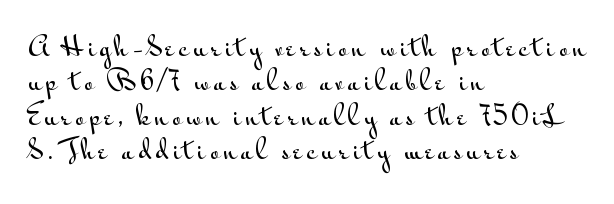
Nobody drew a line under any word here. Casual observation: everything's shoved over to the left. Summary of vertical rhythm: regular, with standard interline spacing.
